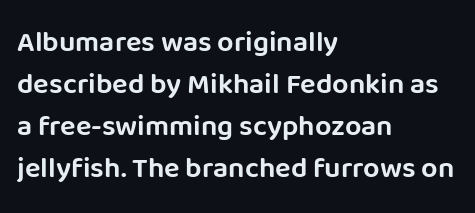
Line starts are locked; line ends wander. Letter spacing: default. Type style note: lacks serifs. The strip under each line holds only bare page.
